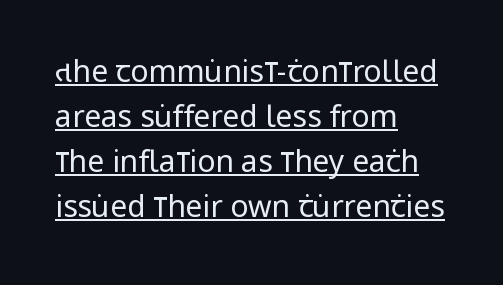
The image shows 30 px regular-weight, condensed sans-serif type, upright; set left-aligned, normal line spacing (1.5x), normal letter spacing, underlined; low stroke contrast and a large x-height.
